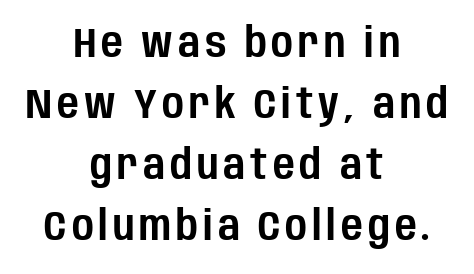
Any mark beneath the type? The region is blank. Posture: vertical. A normal amount of white space separates one row of letters from the next. Note the varied advance widths — an 'i' is clearly narrower than an 'm'.
